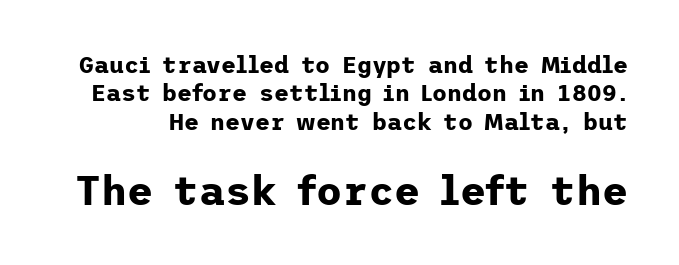
The image shows 40 px bold sans-serif type, upright; set line spacing 1.23x, normal letter spacing, not underlined; the second (bottom) block is 1.74x larger; low stroke contrast and a medium x-height.
